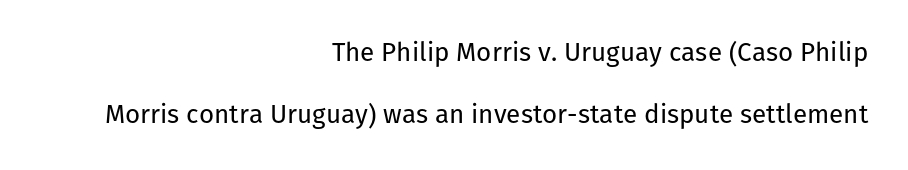
Every row of glyphs terminates at an identical x-position on the right. Rule under the text: the space is simply empty. Bold? No — there's no thickening of the strokes. The passage shown stacks its lines with a broad gap. Upright lettering throughout.
